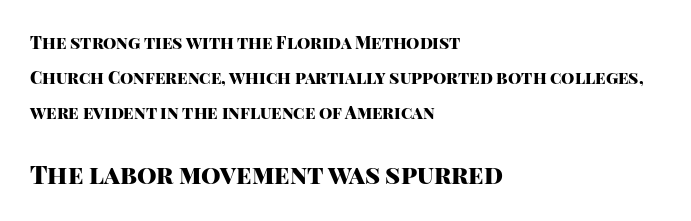
The image shows 25 px bold type, upright; set left-aligned, loose line spacing (2.07x), normal letter spacing, not underlined; the second (bottom) block is 1.47x larger.
